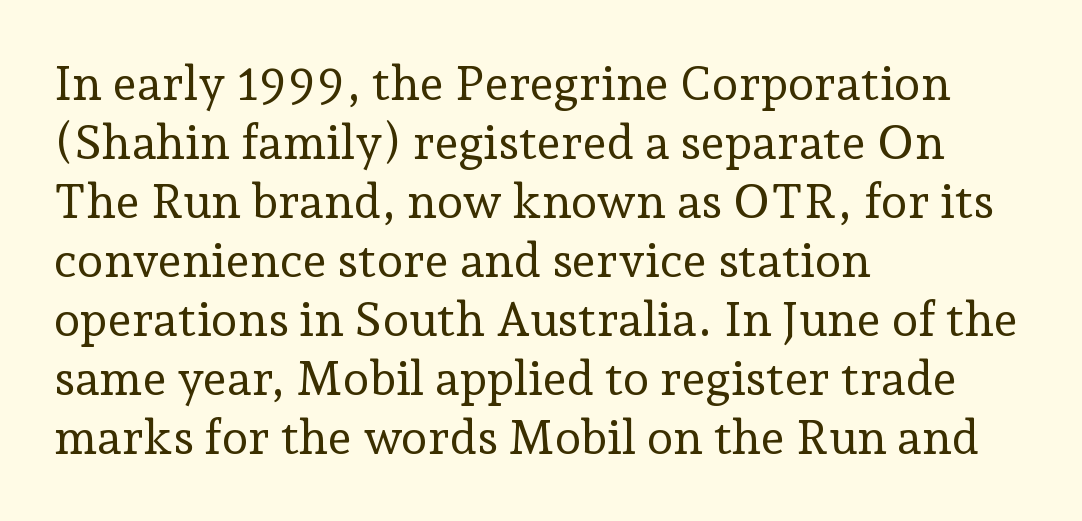
The image shows 48 px regular-weight serif type, upright; set left-aligned, line spacing 1.23x, normal letter spacing, not underlined; low stroke contrast and a medium x-height.
